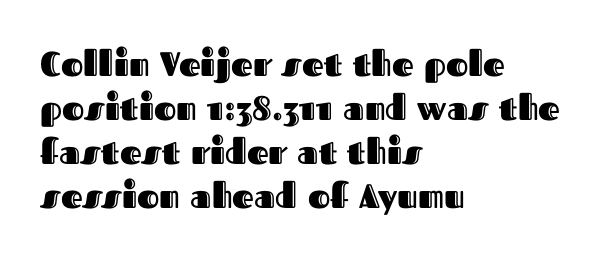
{"italic": "no", "width": "normal", "x_height": "medium", "monospaced": "no", "underline": "no", "align": "left", "line_spacing": "normal", "line_spacing_ratio": 1.29, "letter_spacing": "normal", "letter_spacing_em": 0.0, "glyph_px": 34}
